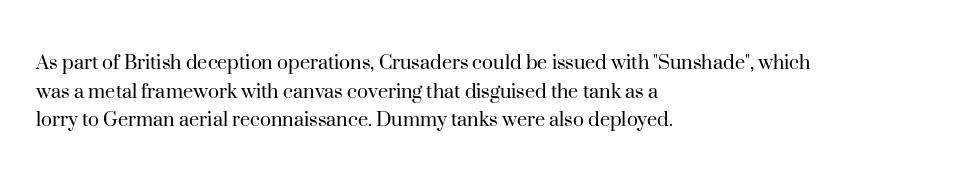
{"italic": "no", "bold": "no", "underline": "no", "align": "left", "line_spacing_ratio": 1.24, "letter_spacing": "normal", "letter_spacing_em": 0.0, "glyph_px": 23}
